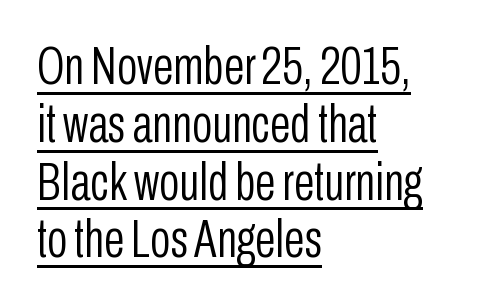
Font category for this specimen: sans-serif. Vertical strokes here are truly vertical. The font sits on the lighter half of the weight spectrum, regular included. Between one letter and the next there's only the usual sliver of space.
